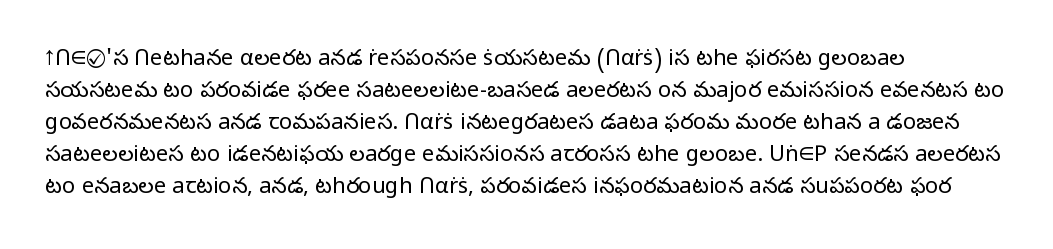
{"italic": "no", "bold": "no", "underline": "no", "align": "left", "line_spacing": "normal", "line_spacing_ratio": 1.45, "letter_spacing": "normal", "letter_spacing_em": 0.0, "glyph_px": 22}
